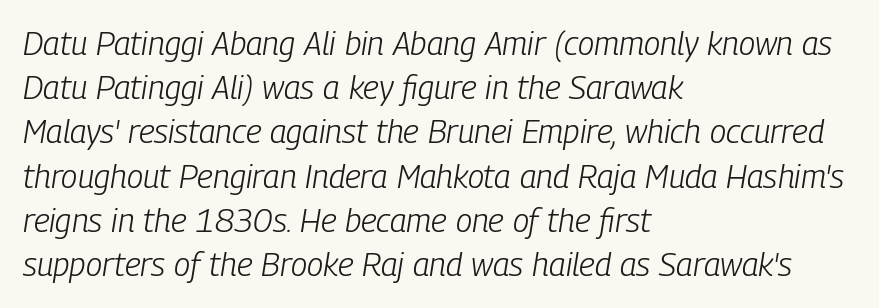
The zone under the glyphs is completely vacant. The compositor pushed each line to the left boundary. Horizontal bands of white between lines are of average thickness. A typesetter would call this proportional, since set widths differ per character.
